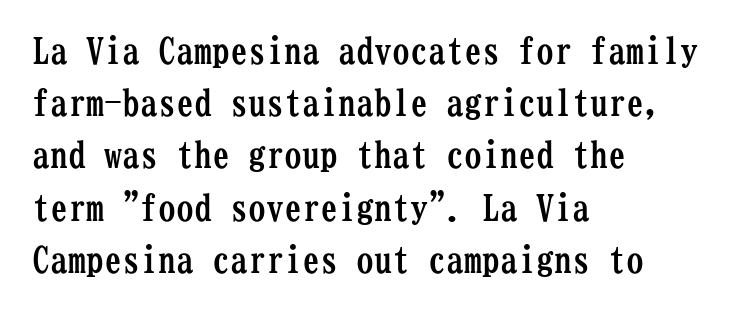
Q: Is the text bold? A: Yes.
Q: Is the text italic (slanted)? A: No, it is upright.
Q: Is the typeface a serif or a sans-serif typeface? A: Serif.
Q: Is the text underlined? A: No.
Q: How is the paragraph aligned? A: Left-aligned.
Q: Is the spacing between letters normal or unusually wide? A: Normal.
Q: Is the spacing between lines tight, normal or loose? A: Normal.
Q: Width (condensed, normal, or wide)? A: Condensed.
Q: Stroke contrast? A: Low.
Q: x-height? A: Medium.
Q: Monospaced? A: Yes.
